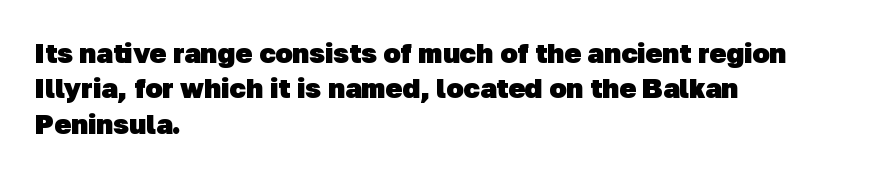
Q: Is the text bold? A: Yes.
Q: Is the typeface a serif or a sans-serif typeface? A: Sans-serif.
Q: Is the text underlined? A: No.
Q: How is the paragraph aligned? A: Left-aligned.
Q: Is the spacing between letters normal or unusually wide? A: Normal.
Q: Is the spacing between lines tight, normal or loose? A: Normal.
Q: Width (condensed, normal, or wide)? A: Normal.
Q: Stroke contrast? A: Low.
Q: x-height? A: Medium.
Q: Monospaced? A: No.
